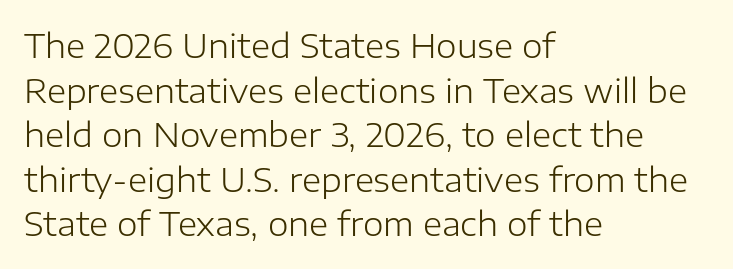
The image shows 33 px light sans-serif type, upright; set left-aligned, normal line spacing (1.35x), normal letter spacing, not underlined; low stroke contrast and a medium x-height.
